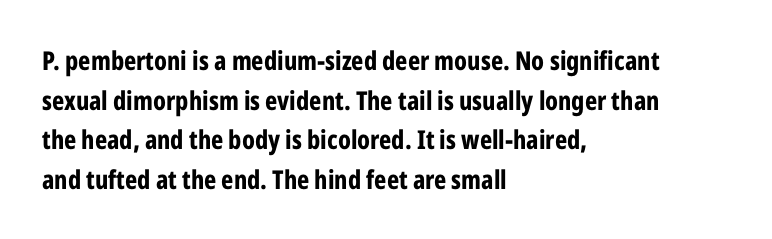
{"italic": "no", "bold": "yes", "underline": "no", "align": "left", "line_spacing": "normal", "line_spacing_ratio": 1.52, "letter_spacing": "normal", "letter_spacing_em": 0.0, "glyph_px": 26}
